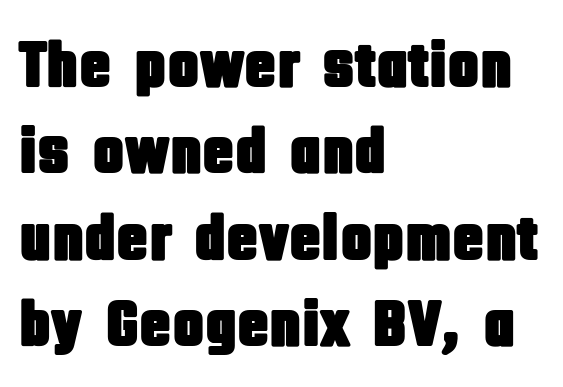
Q: Is the text italic (slanted)? A: No, it is upright.
Q: Is the typeface a serif or a sans-serif typeface? A: Sans-serif.
Q: Is the text underlined? A: No.
Q: How is the paragraph aligned? A: Left-aligned.
Q: Is the spacing between letters normal or unusually wide? A: Normal.
Q: Is the spacing between lines tight, normal or loose? A: Normal.
Q: Width (condensed, normal, or wide)? A: Condensed.
Q: Stroke contrast? A: Low.
Q: x-height? A: Large.
Q: Monospaced? A: No.
